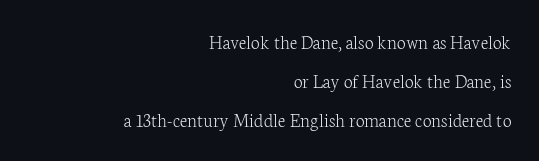
{"italic": "no", "bold": "no", "underline": "no", "align": "right", "line_spacing": "loose", "line_spacing_ratio": 1.96, "letter_spacing": "normal", "letter_spacing_em": 0.0, "glyph_px": 20}
